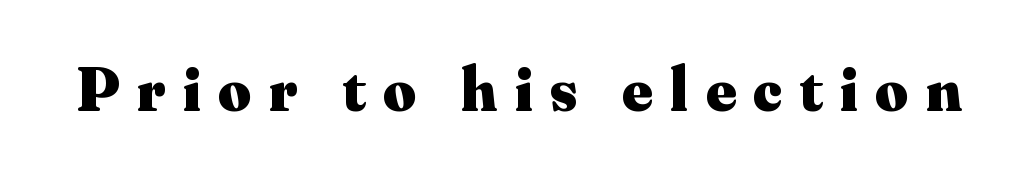
The passage shown is typed in a proportional face where columns would drift. Display-style spreading of the glyphs; the letterfit is very open. The specimen reads as upright at a glance. Descenders are the only things crossing below the line. The rendering shows small feet on the letterforms — a serif design. Students, this is bold: see how much ink each stroke carries.
